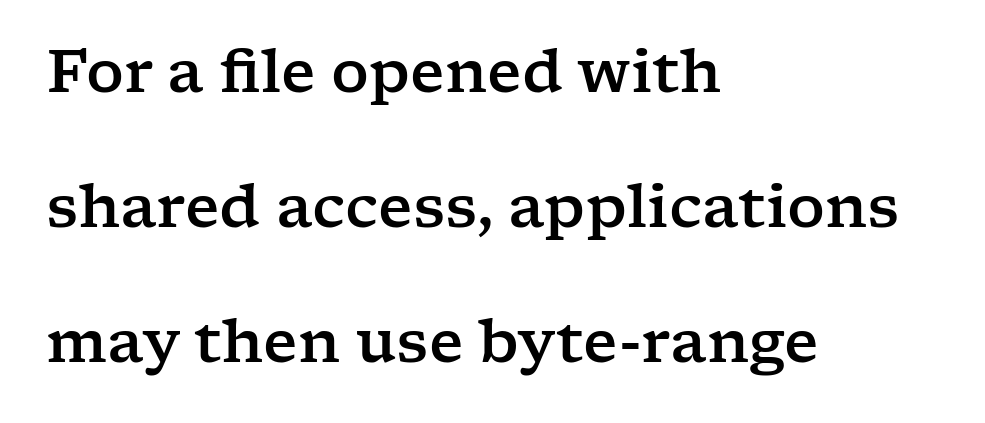
{"serif": "yes", "italic": "no", "width": "wide", "stroke_contrast": "low", "x_height": "medium", "monospaced": "no", "underline": "no", "align": "left", "line_spacing": "loose", "line_spacing_ratio": 2.29, "letter_spacing": "normal", "letter_spacing_em": 0.0, "glyph_px": 59}
